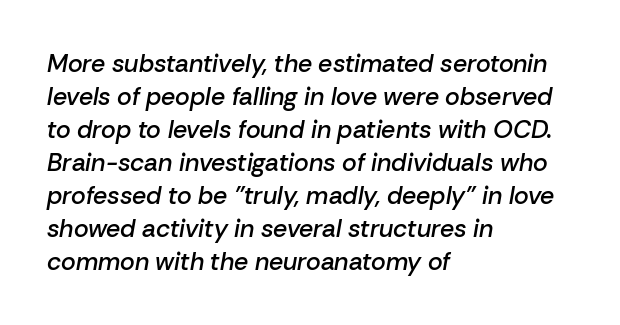
Q: Is the text bold? A: Semi-bold.
Q: Is the text italic (slanted)? A: Yes, it leans right by about 10 degrees.
Q: Is the text underlined? A: No.
Q: How is the paragraph aligned? A: Left-aligned.
Q: Is the spacing between letters normal or unusually wide? A: Normal.
Q: Is the spacing between lines tight, normal or loose? A: Normal.
